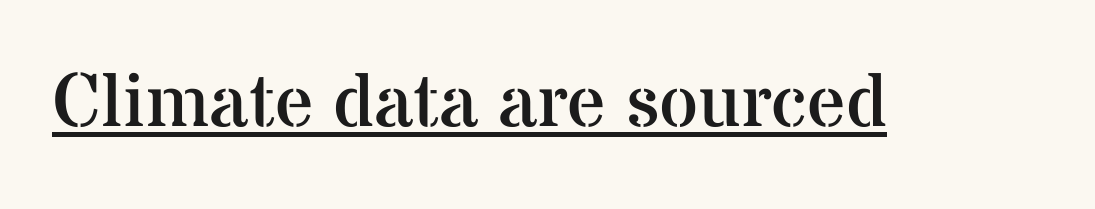
The image shows 76 px regular-weight serif type, upright; set normal letter spacing, underlined; medium stroke contrast and a medium x-height.
